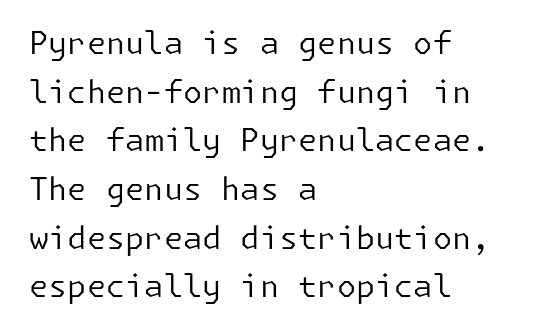
Q: Is the text bold? A: No.
Q: Is the text italic (slanted)? A: No, it is upright.
Q: Is the typeface a serif or a sans-serif typeface? A: Sans-serif.
Q: Is the text underlined? A: No.
Q: How is the paragraph aligned? A: Left-aligned.
Q: Is the spacing between letters normal or unusually wide? A: Normal.
Q: Is the spacing between lines tight, normal or loose? A: Normal.
Q: Width (condensed, normal, or wide)? A: Normal.
Q: Stroke contrast? A: Low.
Q: x-height? A: Medium.
